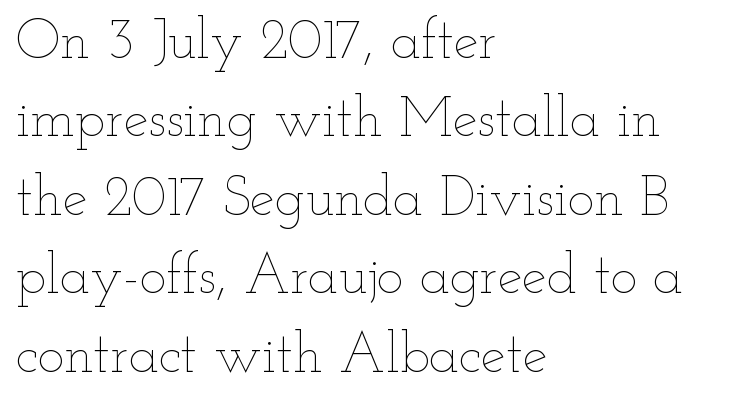
Q: Is the text bold? A: No.
Q: Is the text italic (slanted)? A: No, it is upright.
Q: Is the text underlined? A: No.
Q: How is the paragraph aligned? A: Left-aligned.
Q: Is the spacing between letters normal or unusually wide? A: Normal.
Q: Is the spacing between lines tight, normal or loose? A: Normal.
Q: Width (condensed, normal, or wide)? A: Wide.
Q: Stroke contrast? A: Low.
Q: x-height? A: Small.
Q: Monospaced? A: No.
